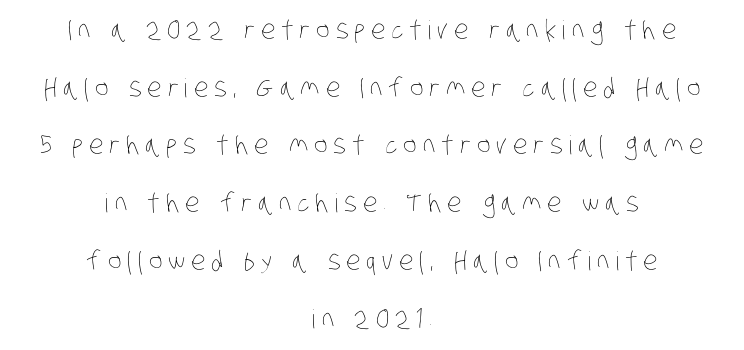
Letters have the restrained weight of plain body copy at most. Plain, unruled lines of type. How are the letters spaced? Widely, with obvious added tracking. Centered paragraph, ragged on both sides. Each new line begins a long way beneath the previous one.
